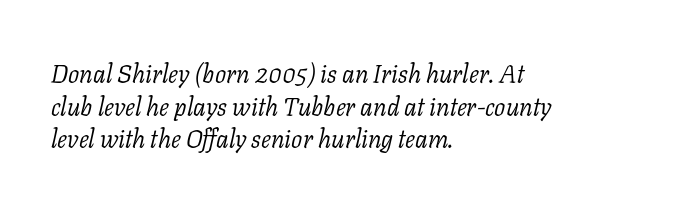
The words here are not underlined. Each word holds together tightly as a unit, with standard inter-letter gaps. Evenly set lines give the paragraph a standard silhouette. An italicized treatment has been applied to the whole sample.
